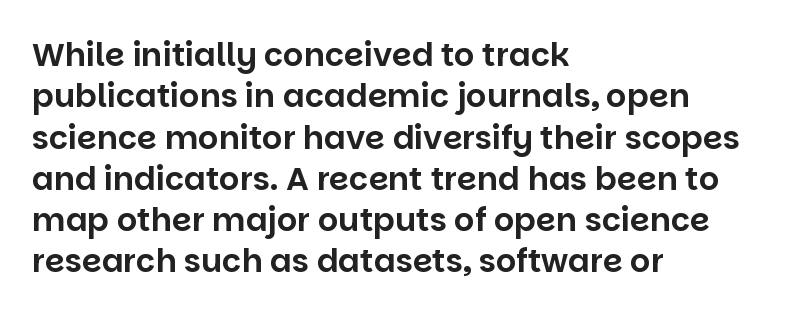
The image shows 32 px sans-serif type, upright; set left-aligned, normal line spacing (1.29x), normal letter spacing, not underlined; low stroke contrast and a large x-height.
